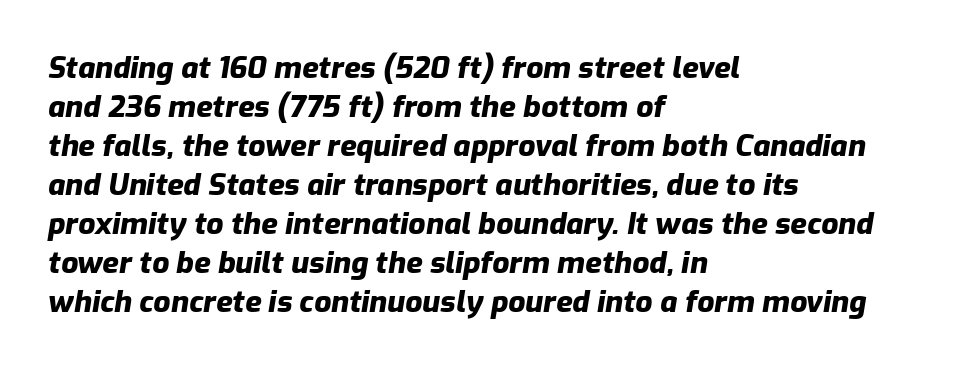
The image shows 30 px heavy type, italic (leaning right); set left-aligned, normal line spacing (1.3x), normal letter spacing, not underlined; low stroke contrast and a medium x-height.
